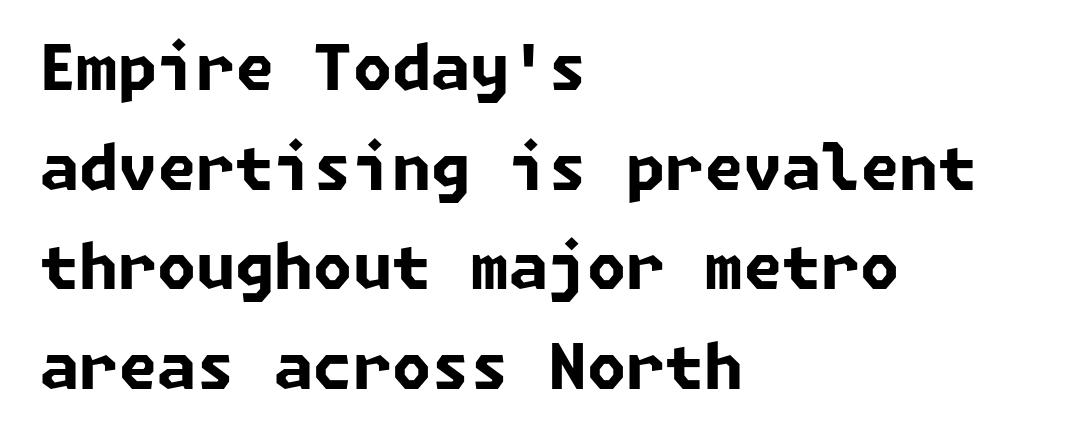
The image shows 63 px bold sans-serif type; set left-aligned, normal line spacing (1.58x), normal letter spacing, not underlined; low stroke contrast and a medium x-height.
